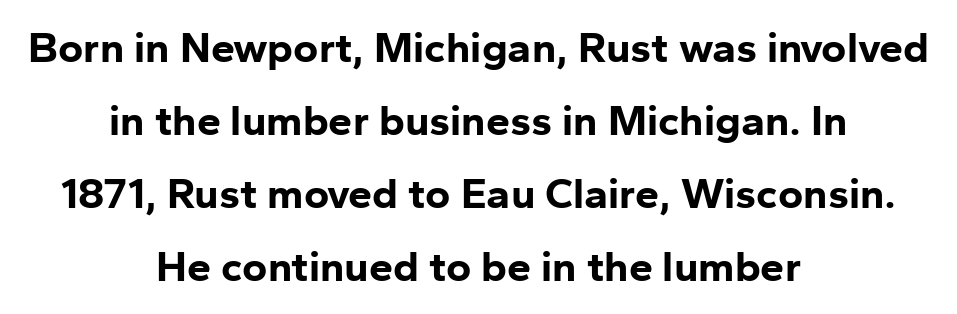
The image shows 43 px bold sans-serif type, upright; set centered, normal line spacing (1.7x), normal letter spacing, not underlined; low stroke contrast and a medium x-height.
